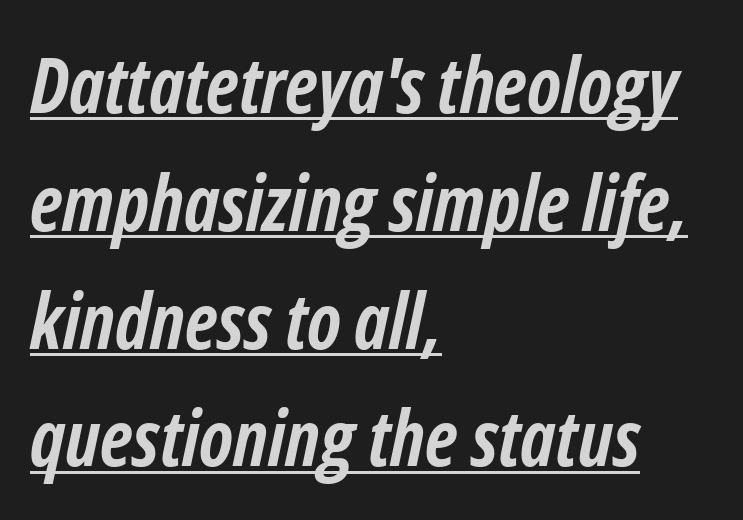
{"italic": "yes", "lean": "right", "slant_degrees": 12, "bold": "yes", "weight": "semibold", "width": "condensed", "stroke_contrast": "low", "x_height": "medium", "monospaced": "no", "underline": "yes", "align": "left", "line_spacing": "normal", "line_spacing_ratio": 1.53, "letter_spacing": "normal", "letter_spacing_em": 0.0, "glyph_px": 77}
